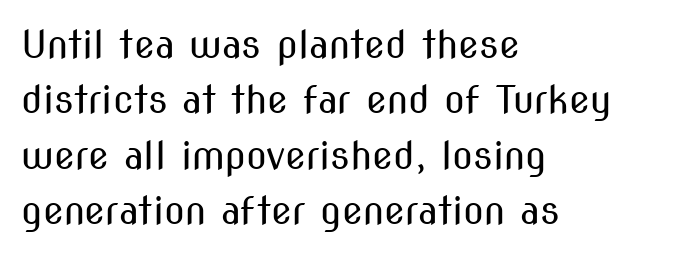
Q: Is the text bold? A: No.
Q: Is the text italic (slanted)? A: No, it is upright.
Q: Is the typeface a serif or a sans-serif typeface? A: Sans-serif.
Q: Is the text underlined? A: No.
Q: How is the paragraph aligned? A: Left-aligned.
Q: Is the spacing between letters normal or unusually wide? A: Normal.
Q: Is the spacing between lines tight, normal or loose? A: Normal.
Q: Width (condensed, normal, or wide)? A: Condensed.
Q: Stroke contrast? A: Medium.
Q: x-height? A: Medium.
Q: Monospaced? A: No.
